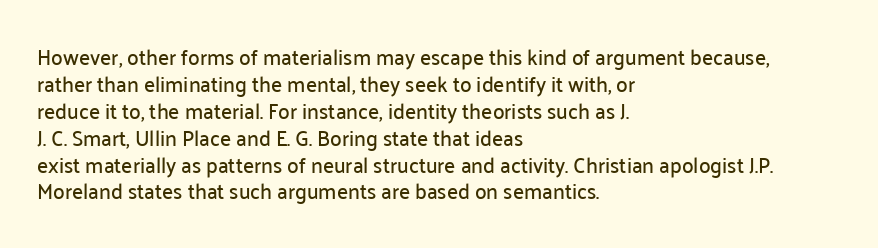
The image shows 21 px text type, upright; set left-aligned, normal line spacing (1.28x), normal letter spacing, not underlined.
